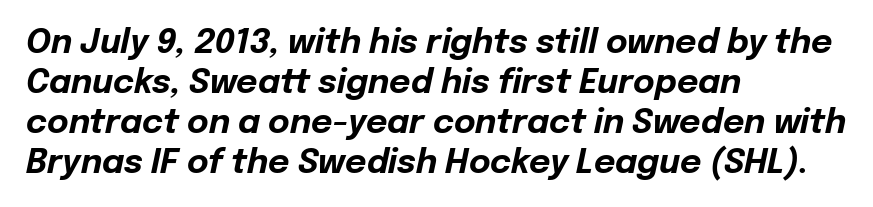
The font is running at its bold setting. Think of a printed novel: that variable character pitch is what you see here. The rendering anchors every line to the left-hand side. Tall strokes in this sample are angled rather than plumb. You could call the tracking neutral — neither tight nor loose. The foot of each line stays bare and open.
